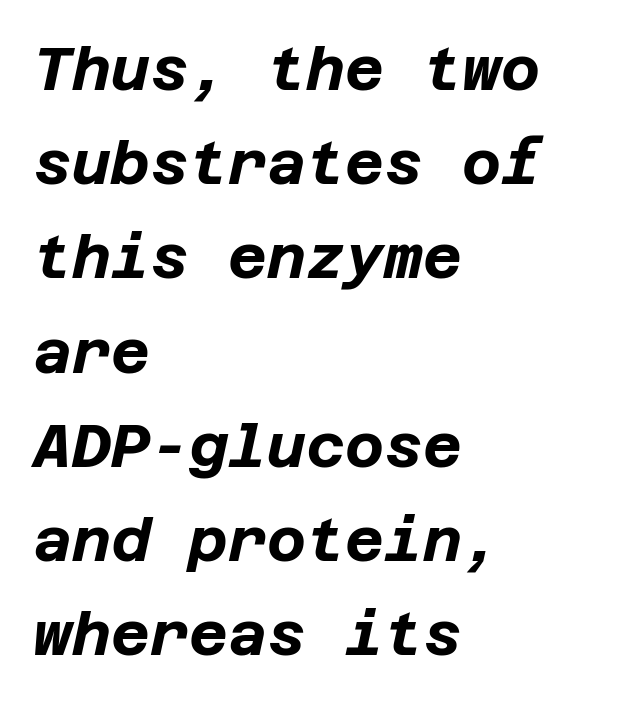
The image shows 60 px bold type, italic (leaning right); set left-aligned, normal line spacing (1.57x), normal letter spacing, not underlined; low stroke contrast and a large x-height.
